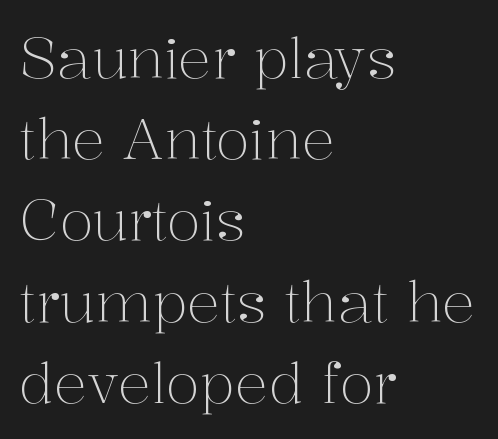
The image shows 56 px light serif type, upright; set left-aligned, normal line spacing (1.45x), normal letter spacing, not underlined; medium stroke contrast and a medium x-height.
